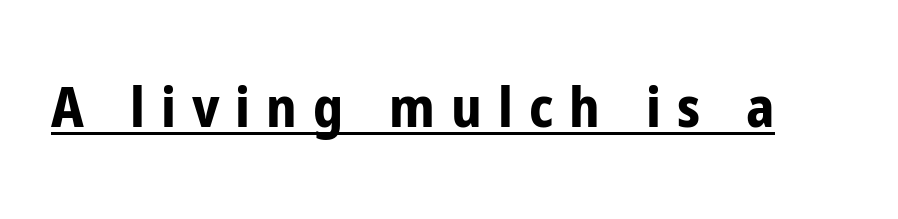
The typography opts for an upright posture over an oblique one. The glyphs are accompanied by a horizontal stroke just below them. How are the letters spaced? Widely, with obvious added tracking. The rendering uses a bold face; every stroke is thick and dark. The characters display no serif detailing; their extremities are plain.
